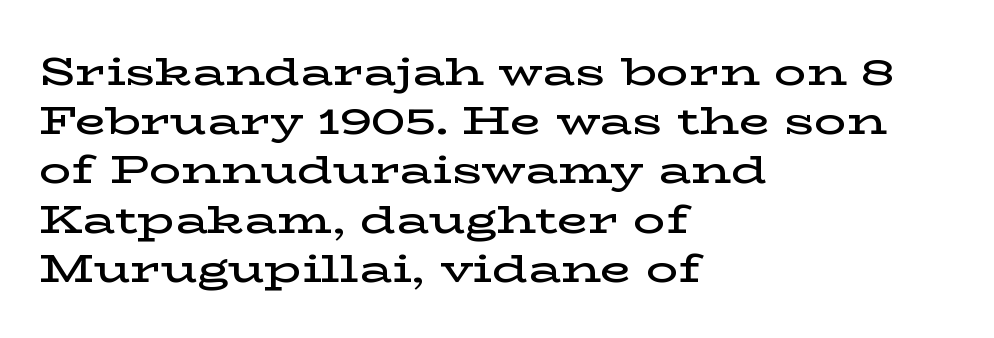
Q: Is the text bold? A: Semi-bold.
Q: Is the text italic (slanted)? A: No, it is upright.
Q: Is the typeface a serif or a sans-serif typeface? A: Serif.
Q: Is the text underlined? A: No.
Q: How is the paragraph aligned? A: Left-aligned.
Q: Is the spacing between letters normal or unusually wide? A: Normal.
Q: Width (condensed, normal, or wide)? A: Wide.
Q: Stroke contrast? A: Low.
Q: x-height? A: Medium.
Q: Monospaced? A: No.
